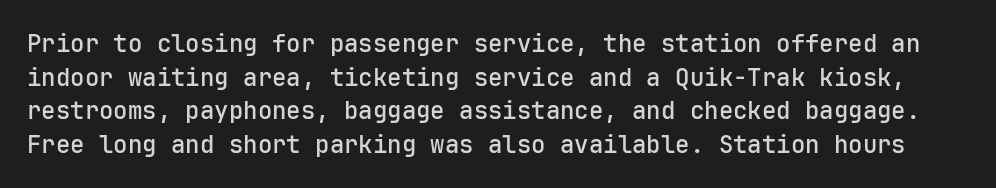
Q: Is the text bold? A: Semi-bold.
Q: Is the text italic (slanted)? A: No, it is upright.
Q: Is the text underlined? A: No.
Q: Is the spacing between letters normal or unusually wide? A: Normal.
Q: Is the spacing between lines tight, normal or loose? A: Normal.
